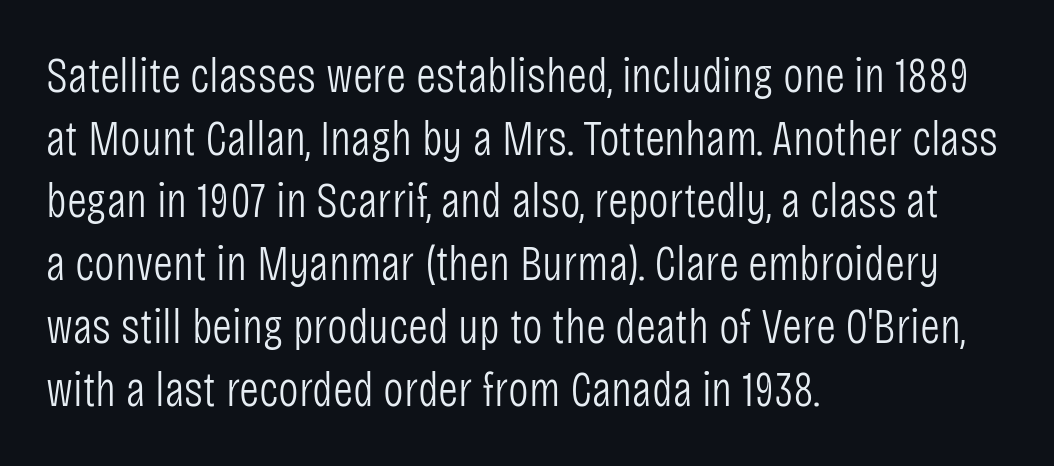
The image shows 49 px light, condensed sans-serif type, upright; set left-aligned, normal line spacing (1.28x), normal letter spacing, not underlined; low stroke contrast and a large x-height.
